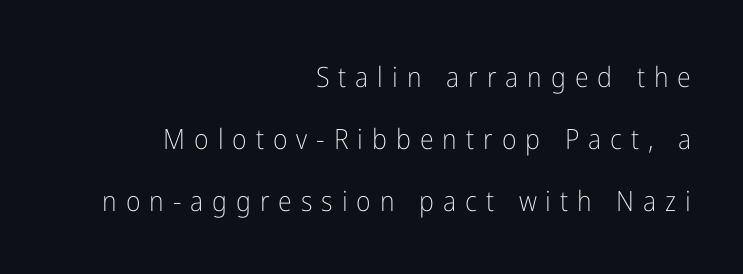
The image shows 28 px light, condensed sans-serif type, upright; set right-aligned, loose line spacing (2.22x), unusually wide letter spacing (+0.32 em), not underlined; low stroke contrast and a medium x-height.
